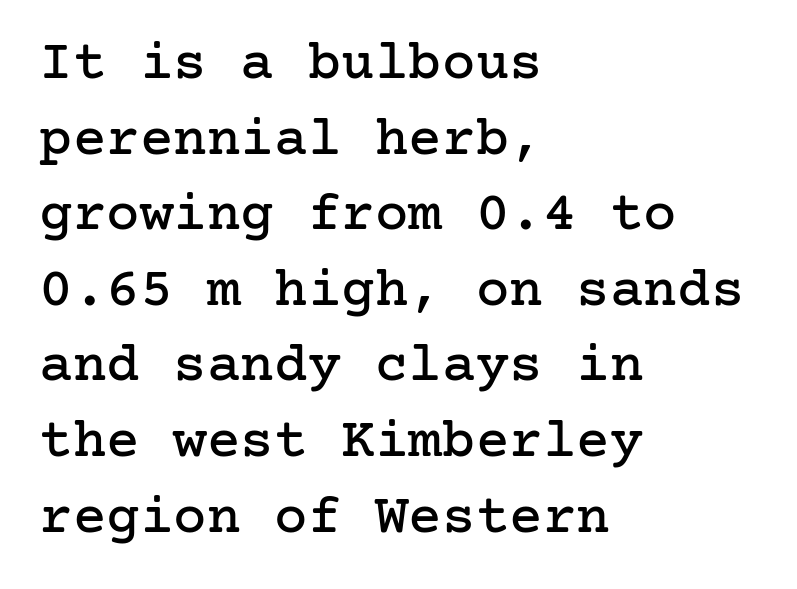
The image shows 56 px serif type, upright; set left-aligned, normal line spacing (1.35x), normal letter spacing, not underlined; low stroke contrast and a medium x-height.
